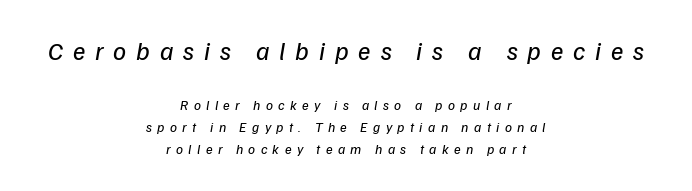
{"bold": "no", "underline": "no", "align": "center", "line_spacing": "normal", "line_spacing_ratio": 1.57, "letter_spacing": "wide", "letter_spacing_em": 0.38, "larger_block": "first", "size_ratio": 1.86, "glyph_px": 26}
